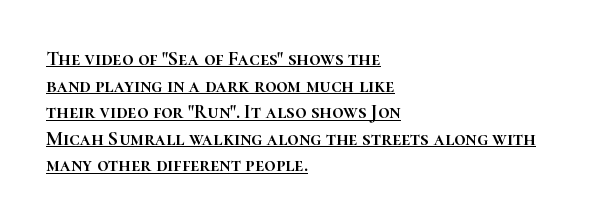
The rendered words wear a rule along their underside. Spacing between characters is what you'd get straight out of the box. The paragraph shown leans on its left margin. The lines sit at an ordinary, default distance from one another. If you drew a line through each stem, it would be perfectly vertical.
